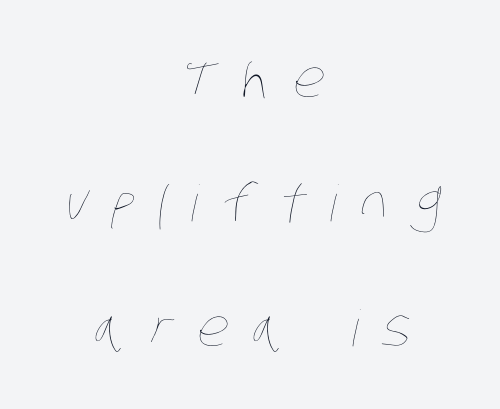
{"bold": "no", "weight": "thin", "width": "condensed", "stroke_contrast": "low", "x_height": "large", "monospaced": "no", "underline": "no", "align": "center", "line_spacing": "loose", "line_spacing_ratio": 2.49, "letter_spacing": "wide", "letter_spacing_em": 0.47, "glyph_px": 50}
